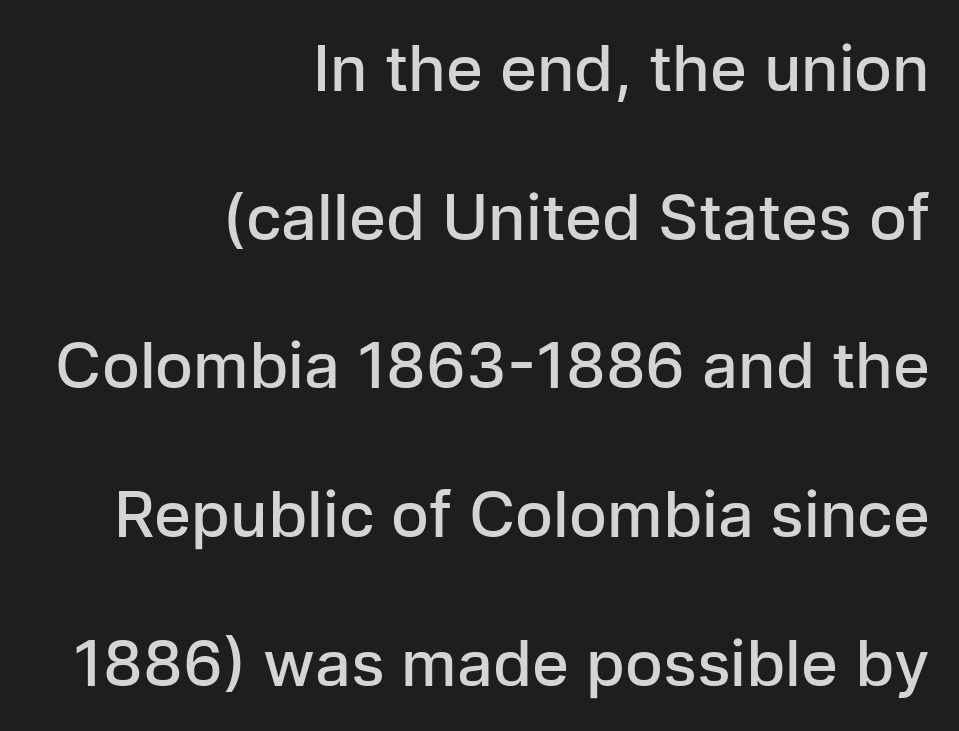
The image shows 63 px semibold sans-serif type, upright; set right-aligned, loose line spacing (2.36x), normal letter spacing, not underlined; low stroke contrast and a medium x-height.
